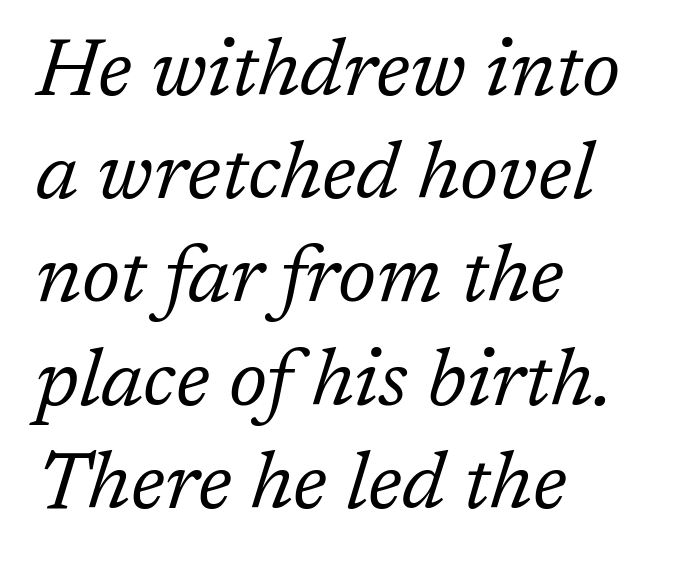
The image shows 80 px regular-weight serif type, italic (leaning right); set left-aligned, normal line spacing (1.29x), normal letter spacing, not underlined; low stroke contrast and a medium x-height.
